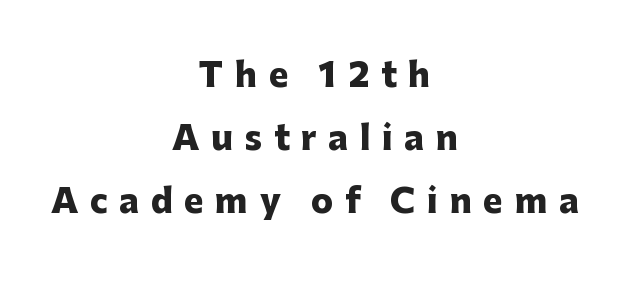
Q: Is the text bold? A: Yes.
Q: Is the text italic (slanted)? A: No, it is upright.
Q: Is the typeface a serif or a sans-serif typeface? A: Sans-serif.
Q: Is the text underlined? A: No.
Q: How is the paragraph aligned? A: Centered.
Q: Is the spacing between letters normal or unusually wide? A: Unusually wide.
Q: Is the spacing between lines tight, normal or loose? A: Loose.
Q: Width (condensed, normal, or wide)? A: Normal.
Q: Stroke contrast? A: Low.
Q: x-height? A: Medium.
Q: Monospaced? A: No.
